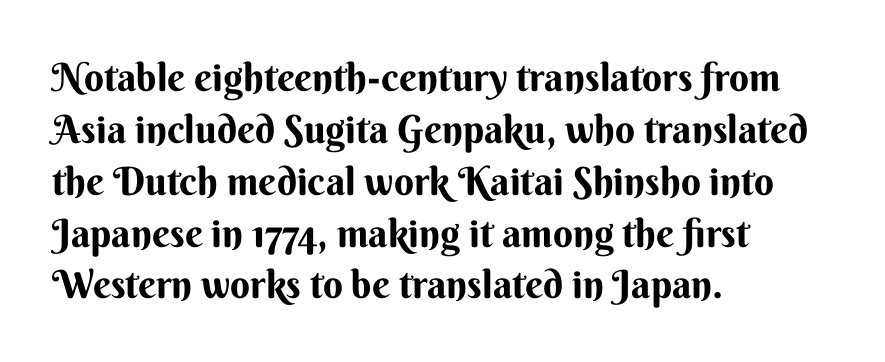
The image shows 39 px bold sans-serif type, upright; set left-aligned, normal line spacing (1.33x), normal letter spacing, not underlined; medium stroke contrast and a small x-height.
